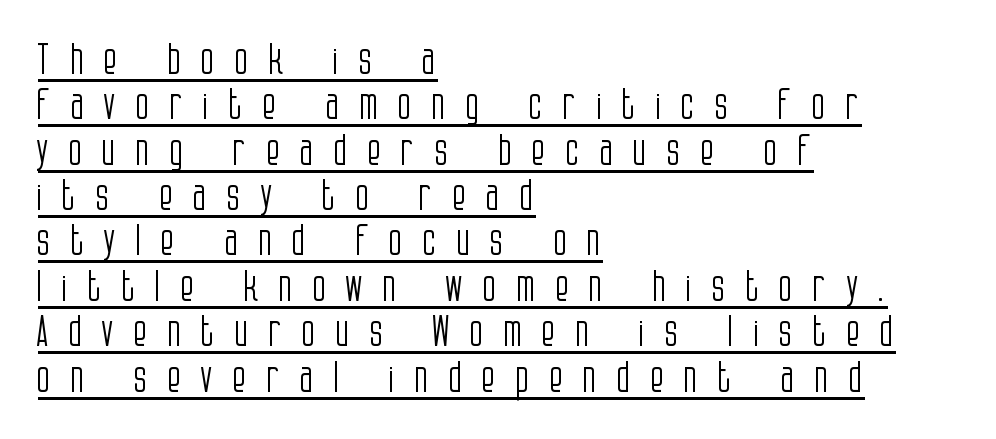
The image shows 42 px light, condensed sans-serif type, upright; set left-aligned, tight line spacing (1.08x), unusually wide letter spacing (+0.46 em), underlined; low stroke contrast and a large x-height.
